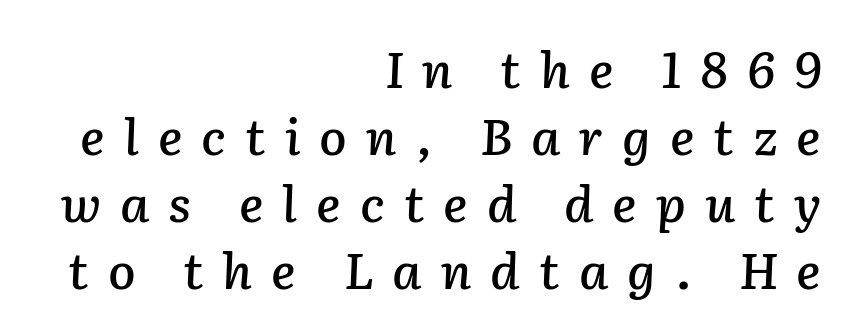
Q: Is the text italic (slanted)? A: Yes, it leans right by about 2 degrees.
Q: Is the text underlined? A: No.
Q: How is the paragraph aligned? A: Right-aligned.
Q: Is the spacing between letters normal or unusually wide? A: Unusually wide.
Q: Is the spacing between lines tight, normal or loose? A: Normal.
Q: Width (condensed, normal, or wide)? A: Normal.
Q: Stroke contrast? A: Low.
Q: x-height? A: Medium.
Q: Monospaced? A: No.
